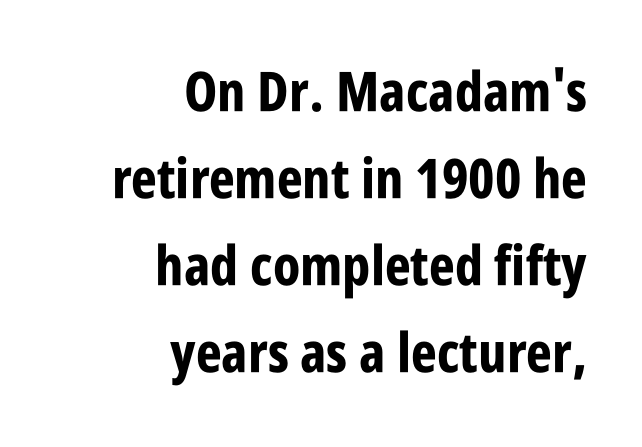
Serifs: no, the terminals of the letterforms are clean. Tall strokes in this sample are plumb rather than angled. The line texture is even and compact thanks to regular tracking. Underline: absent.
